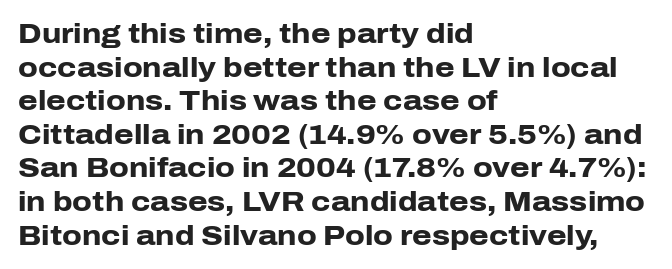
The image shows 28 px heavy sans-serif type, upright; set left-aligned, line spacing 1.2x, normal letter spacing, not underlined; low stroke contrast and a medium x-height.
